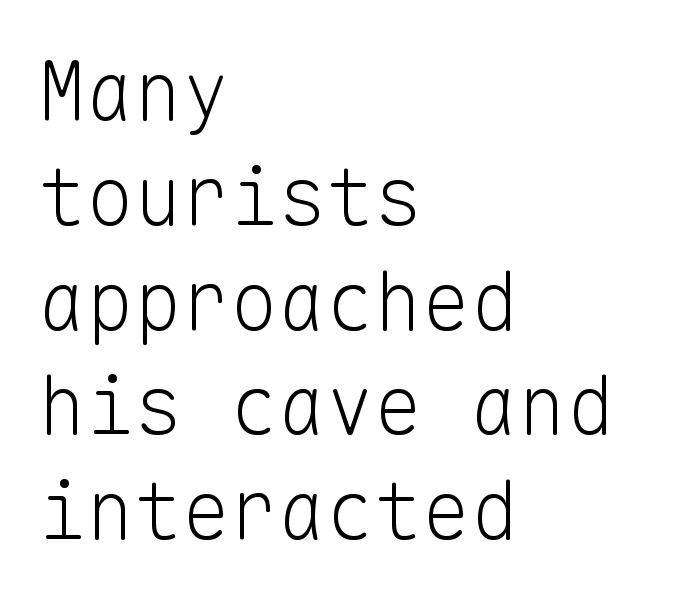
Grotesque or geometric, the face here clearly has no serifs. A typesetter would call this monospace, since all characters share one set width. Nobody touched the tracking dial on this one. Ordinary non-slanted type is in use. These lines sit exactly where default settings would place them. The foot of each line stays bare and open.
